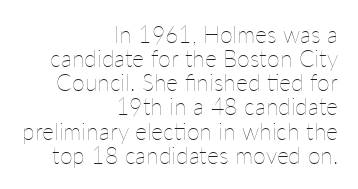
The image shows 23 px text type, upright; set right-aligned, tight line spacing (1.05x), normal letter spacing, not underlined.
